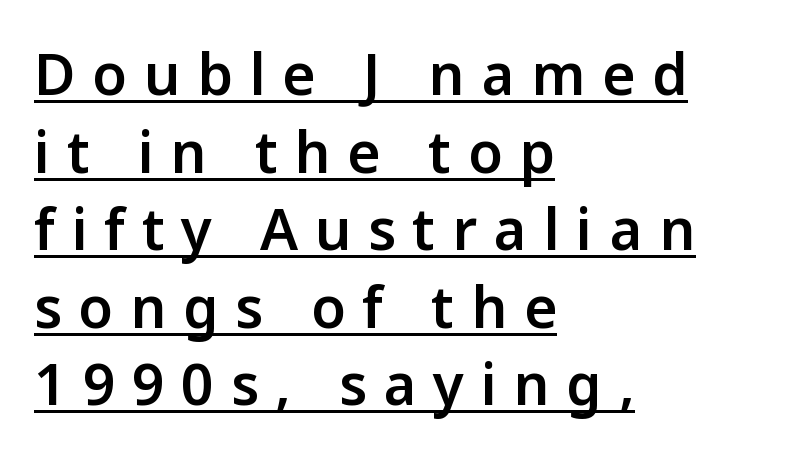
Q: Is the text bold? A: Semi-bold.
Q: Is the text italic (slanted)? A: No, it is upright.
Q: Is the typeface a serif or a sans-serif typeface? A: Sans-serif.
Q: Is the text underlined? A: Yes.
Q: How is the paragraph aligned? A: Left-aligned.
Q: Is the spacing between letters normal or unusually wide? A: Unusually wide.
Q: Is the spacing between lines tight, normal or loose? A: Normal.
Q: Width (condensed, normal, or wide)? A: Normal.
Q: Stroke contrast? A: Low.
Q: x-height? A: Medium.
Q: Monospaced? A: No.
